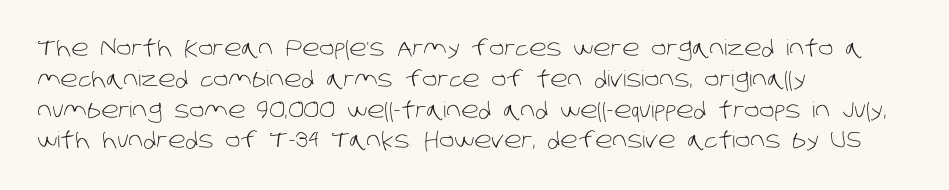
{"bold": "no", "underline": "no", "align": "left", "line_spacing": "normal", "line_spacing_ratio": 1.4, "letter_spacing": "normal", "letter_spacing_em": 0.0, "glyph_px": 22}
